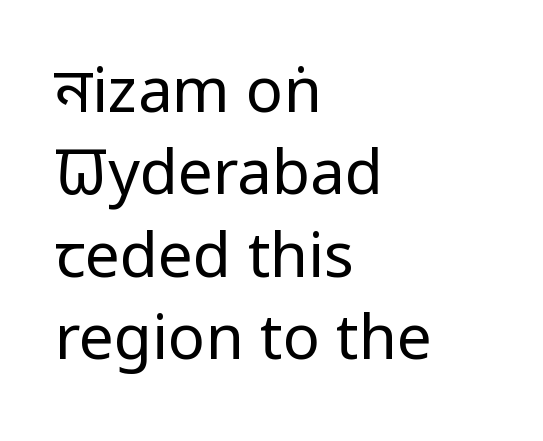
The type family on display is of the sans-serif kind. It's the straight-up-and-down kind of type. Honestly, the letter spacing is just normal — you wouldn't notice it. Weight: not bold — regular or lighter.
